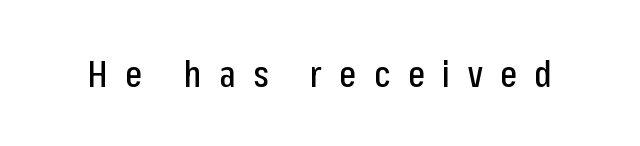
{"serif": "no", "italic": "no", "width": "condensed", "stroke_contrast": "low", "x_height": "medium", "monospaced": "no", "underline": "no", "letter_spacing": "wide", "letter_spacing_em": 0.48, "glyph_px": 36}
